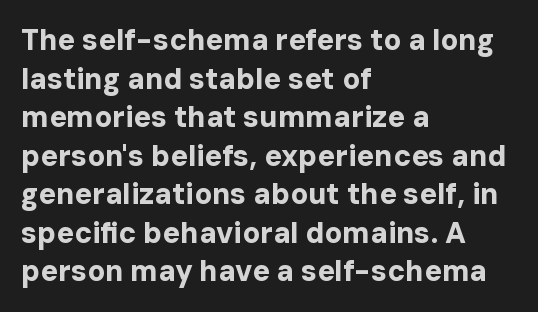
Q: Is the text bold? A: Yes.
Q: Is the text italic (slanted)? A: No, it is upright.
Q: Is the typeface a serif or a sans-serif typeface? A: Sans-serif.
Q: Is the text underlined? A: No.
Q: How is the paragraph aligned? A: Left-aligned.
Q: Is the spacing between letters normal or unusually wide? A: Normal.
Q: Is the spacing between lines tight, normal or loose? A: Normal.
Q: Width (condensed, normal, or wide)? A: Normal.
Q: Stroke contrast? A: Low.
Q: x-height? A: Medium.
Q: Monospaced? A: No.
